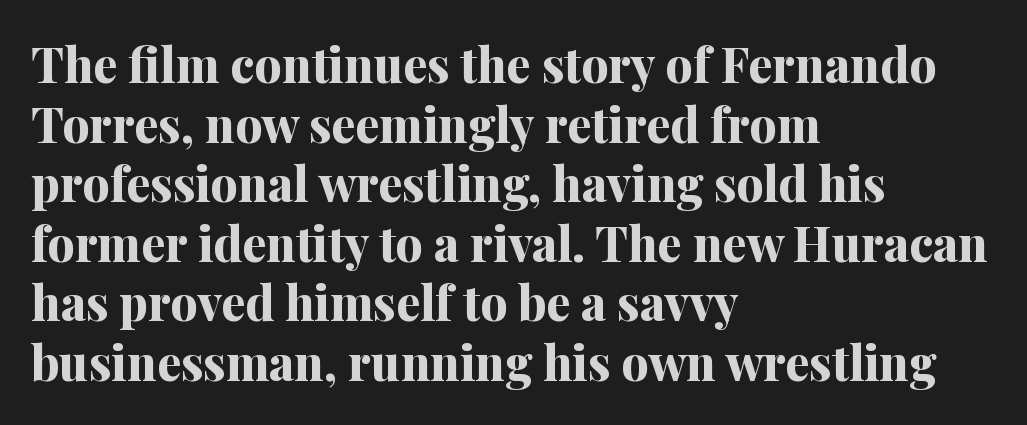
{"serif": "yes", "italic": "no", "bold": "yes", "weight": "bold", "width": "normal", "stroke_contrast": "medium", "x_height": "medium", "monospaced": "no", "underline": "no", "align": "left", "line_spacing_ratio": 1.24, "letter_spacing": "normal", "letter_spacing_em": 0.0, "glyph_px": 48}
